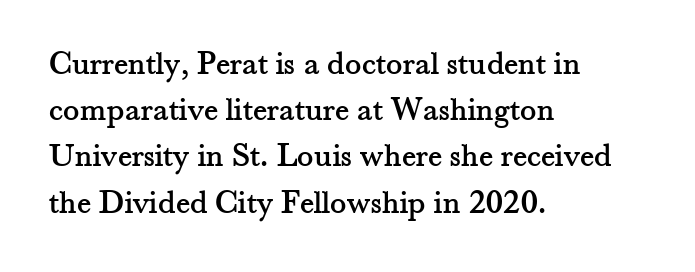
Q: Is the text italic (slanted)? A: No, it is upright.
Q: Is the typeface a serif or a sans-serif typeface? A: Serif.
Q: Is the text underlined? A: No.
Q: How is the paragraph aligned? A: Left-aligned.
Q: Is the spacing between letters normal or unusually wide? A: Normal.
Q: Is the spacing between lines tight, normal or loose? A: Normal.
Q: Width (condensed, normal, or wide)? A: Normal.
Q: Stroke contrast? A: Medium.
Q: x-height? A: Small.
Q: Monospaced? A: No.
